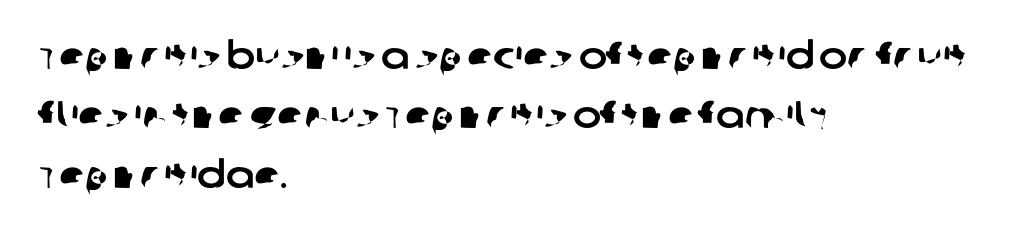
{"serif": "no", "width": "normal", "stroke_contrast": "low", "x_height": "large", "monospaced": "no", "underline": "no", "align": "left", "line_spacing": "normal", "line_spacing_ratio": 1.56, "letter_spacing": "normal", "letter_spacing_em": 0.0, "glyph_px": 38}
